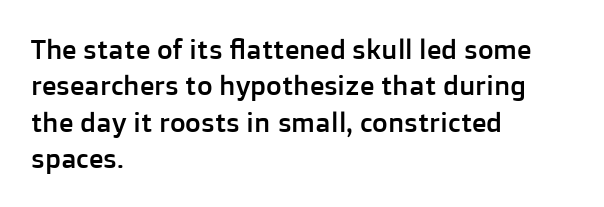
{"italic": "no", "underline": "no", "align": "left", "line_spacing": "normal", "line_spacing_ratio": 1.35, "letter_spacing": "normal", "letter_spacing_em": 0.0, "glyph_px": 27}
